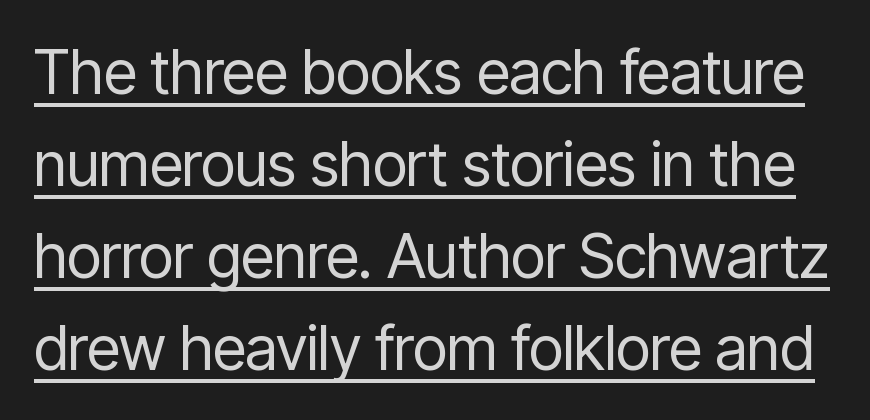
Q: Is the text bold? A: No.
Q: Is the text italic (slanted)? A: No, it is upright.
Q: Is the typeface a serif or a sans-serif typeface? A: Sans-serif.
Q: Is the text underlined? A: Yes.
Q: Is the spacing between letters normal or unusually wide? A: Normal.
Q: Is the spacing between lines tight, normal or loose? A: Normal.
Q: Width (condensed, normal, or wide)? A: Condensed.
Q: Stroke contrast? A: Low.
Q: x-height? A: Medium.
Q: Monospaced? A: No.
